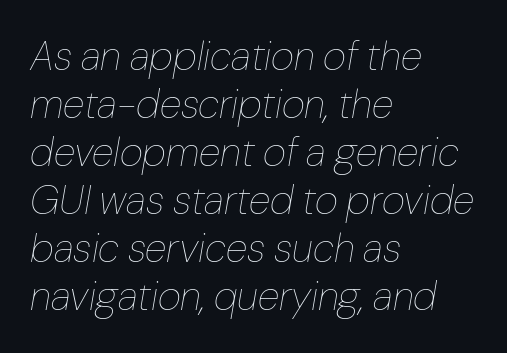
There is no visible air inserted between adjacent glyphs. Horizontally, the lines are justified to the leading edge only. On a weight scale, this lands at 450 or below. Note the varied advance widths — an 'i' is clearly narrower than an 'm'.
